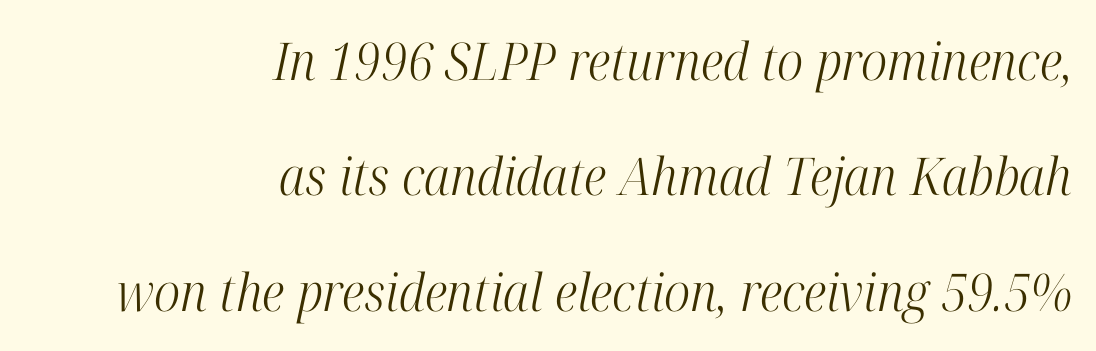
The image shows 52 px light, condensed serif type, italic (leaning right); set right-aligned, loose line spacing (2.22x), normal letter spacing, not underlined; high stroke contrast and a medium x-height.
